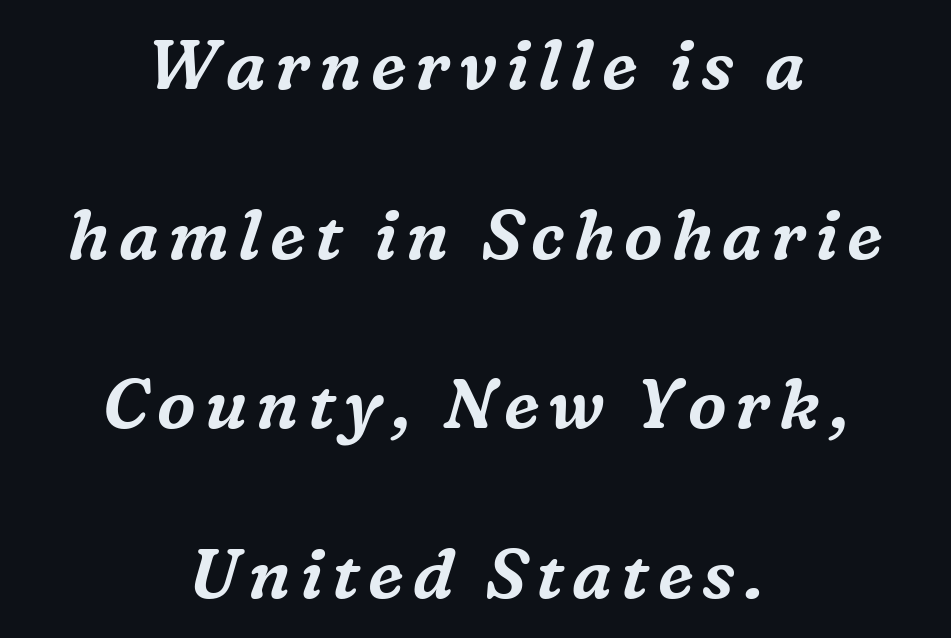
The image shows 69 px serif type, italic (leaning right); set centered, loose line spacing (2.46x), not underlined; medium stroke contrast and a medium x-height.
